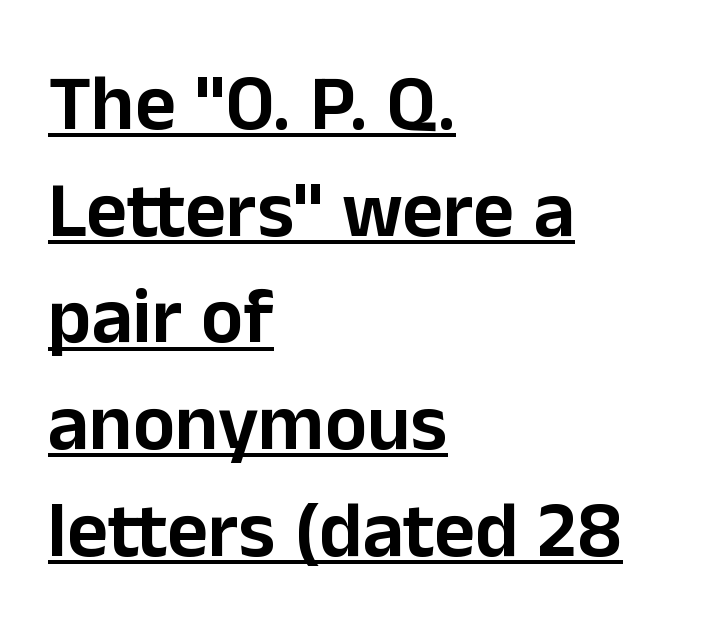
Q: Is the text italic (slanted)? A: No, it is upright.
Q: Is the typeface a serif or a sans-serif typeface? A: Sans-serif.
Q: Is the text underlined? A: Yes.
Q: How is the paragraph aligned? A: Left-aligned.
Q: Is the spacing between letters normal or unusually wide? A: Normal.
Q: Is the spacing between lines tight, normal or loose? A: Normal.
Q: Width (condensed, normal, or wide)? A: Normal.
Q: Stroke contrast? A: Low.
Q: x-height? A: Medium.
Q: Monospaced? A: No.
